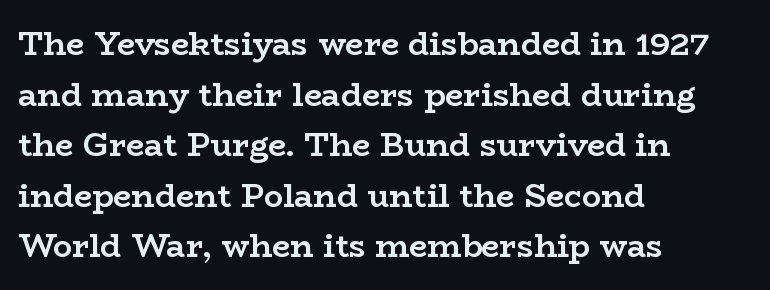
{"serif": "yes", "italic": "no", "bold": "yes", "weight": "semibold", "width": "wide", "stroke_contrast": "low", "x_height": "medium", "monospaced": "no", "underline": "no", "align": "left", "line_spacing": "normal", "line_spacing_ratio": 1.58, "letter_spacing": "normal", "letter_spacing_em": 0.0, "glyph_px": 32}
